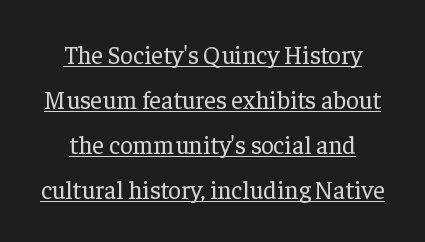
The setting favours the middle, as headings and verse often do. A rule runs beneath these lines of type. The letters stand straight up with perfectly vertical stems. Caption: standard tracking, unaltered.
